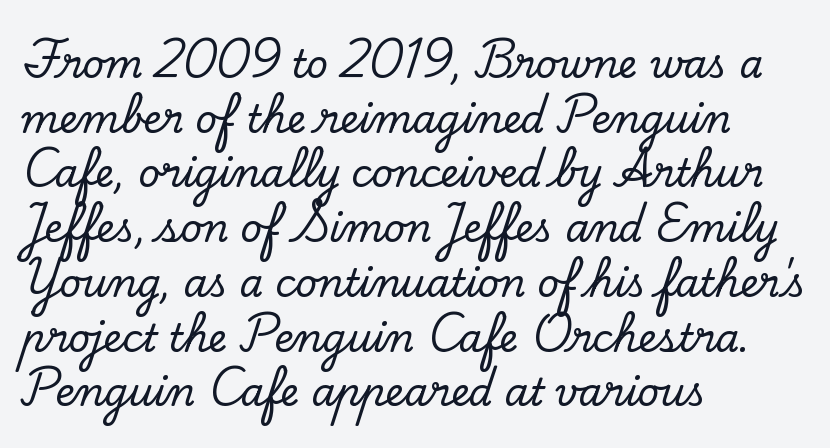
The image shows 38 px serif type; set left-aligned, normal line spacing (1.44x), normal letter spacing, not underlined; low stroke contrast and a small x-height.
